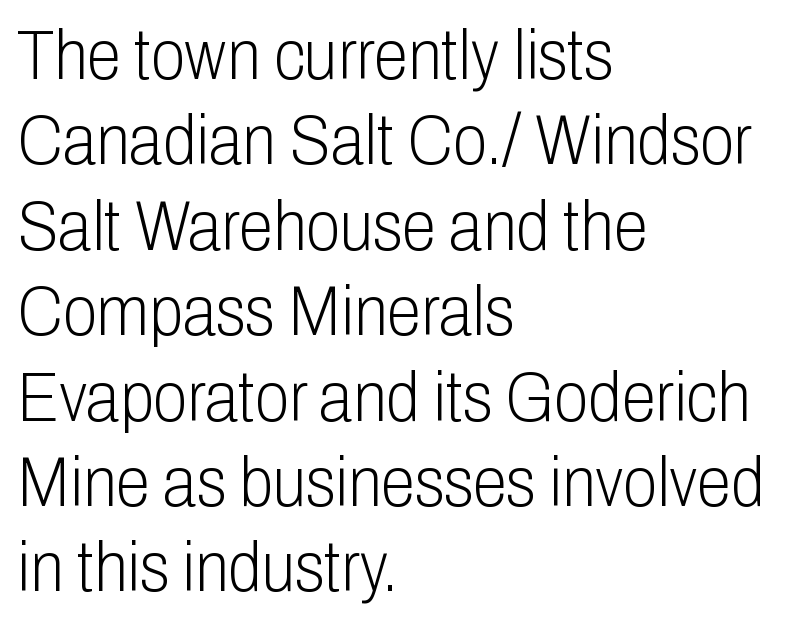
The image shows 70 px light, condensed sans-serif type, upright; set left-aligned, line spacing 1.22x, normal letter spacing, not underlined; low stroke contrast and a medium x-height.
